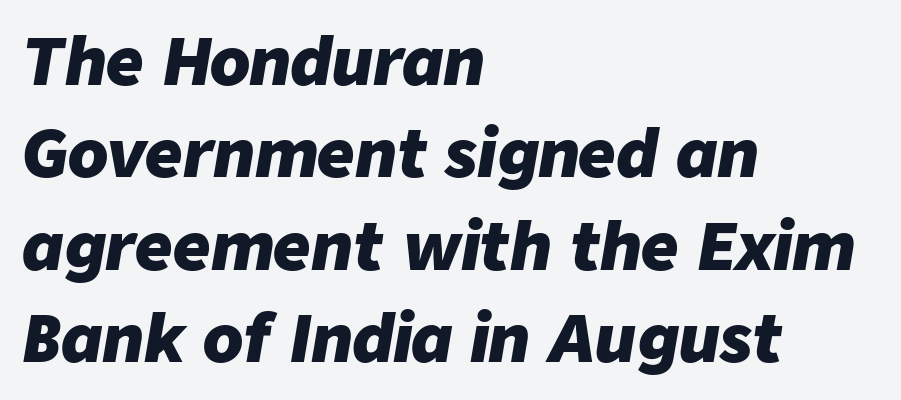
{"italic": "yes", "lean": "right", "slant_degrees": 9, "bold": "yes", "weight": "heavy", "width": "normal", "stroke_contrast": "low", "x_height": "medium", "monospaced": "no", "underline": "no", "align": "left", "line_spacing": "normal", "line_spacing_ratio": 1.42, "letter_spacing": "normal", "letter_spacing_em": 0.0, "glyph_px": 65}
